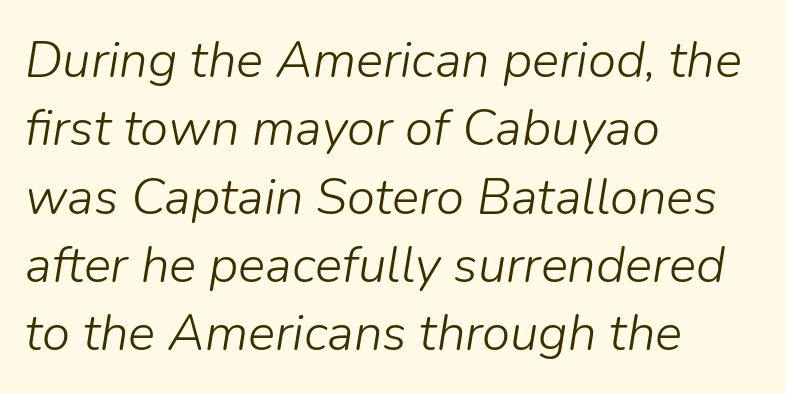
Q: Is the text bold? A: No.
Q: Is the text italic (slanted)? A: Yes, it leans right by about 9 degrees.
Q: Is the text underlined? A: No.
Q: How is the paragraph aligned? A: Left-aligned.
Q: Is the spacing between letters normal or unusually wide? A: Normal.
Q: Is the spacing between lines tight, normal or loose? A: Normal.
Q: Width (condensed, normal, or wide)? A: Normal.
Q: Stroke contrast? A: Low.
Q: x-height? A: Medium.
Q: Monospaced? A: No.
